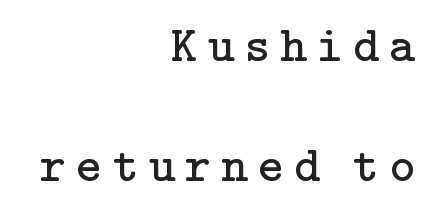
Q: Is the text bold? A: No.
Q: Is the text italic (slanted)? A: No, it is upright.
Q: Is the typeface a serif or a sans-serif typeface? A: Serif.
Q: Is the text underlined? A: No.
Q: How is the paragraph aligned? A: Right-aligned.
Q: Is the spacing between letters normal or unusually wide? A: Unusually wide.
Q: Is the spacing between lines tight, normal or loose? A: Loose.
Q: Width (condensed, normal, or wide)? A: Normal.
Q: Stroke contrast? A: Low.
Q: x-height? A: Medium.
